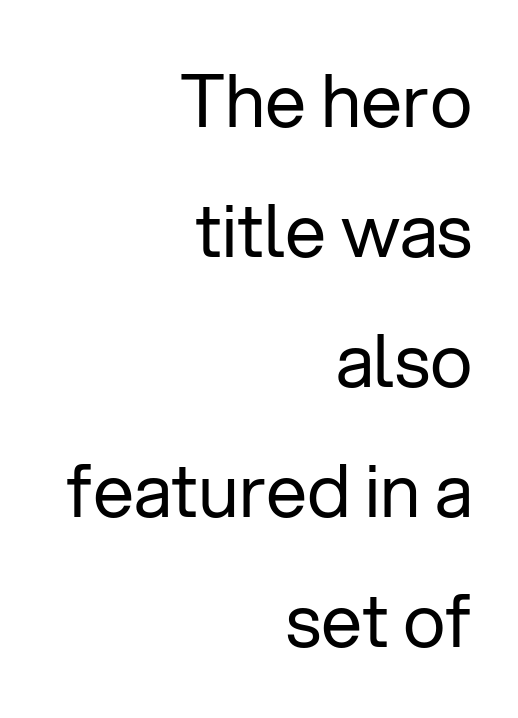
{"serif": "no", "italic": "no", "bold": "no", "weight": "regular", "width": "normal", "stroke_contrast": "low", "x_height": "medium", "monospaced": "no", "underline": "no", "align": "right", "line_spacing_ratio": 1.78, "letter_spacing": "normal", "letter_spacing_em": 0.0, "glyph_px": 73}
